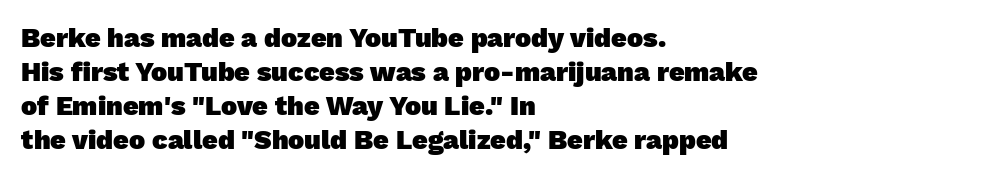
The image shows 27 px bold type; set left-aligned, normal line spacing (1.26x), normal letter spacing, not underlined.
